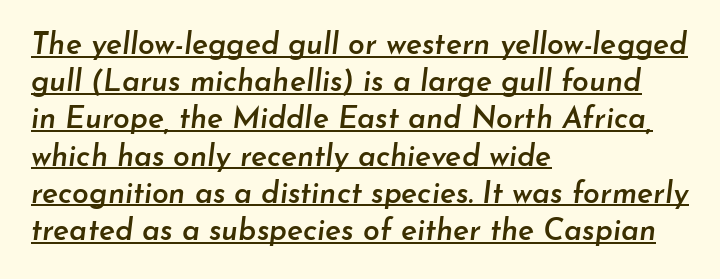
The image shows 30 px semibold type, italic (leaning right); set left-aligned, line spacing 1.24x, normal letter spacing, underlined; low stroke contrast and a small x-height.
